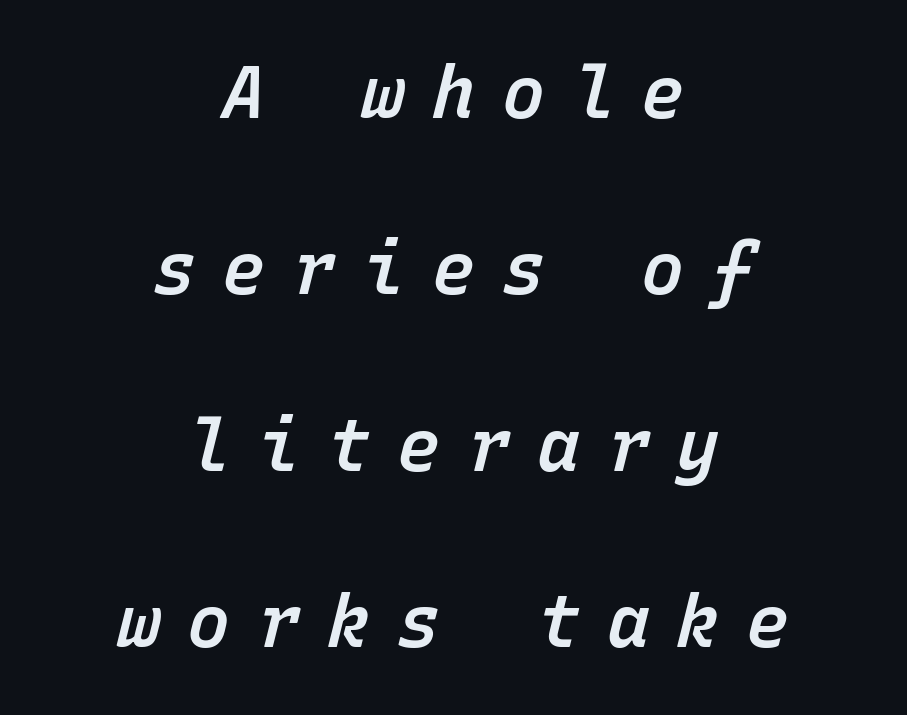
Q: Is the text bold? A: Semi-bold.
Q: Is the text italic (slanted)? A: Yes, it leans right by about 15 degrees.
Q: Is the text underlined? A: No.
Q: How is the paragraph aligned? A: Centered.
Q: Is the spacing between letters normal or unusually wide? A: Unusually wide.
Q: Is the spacing between lines tight, normal or loose? A: Loose.
Q: Width (condensed, normal, or wide)? A: Normal.
Q: Stroke contrast? A: Low.
Q: x-height? A: Medium.
Q: Monospaced? A: Yes.
